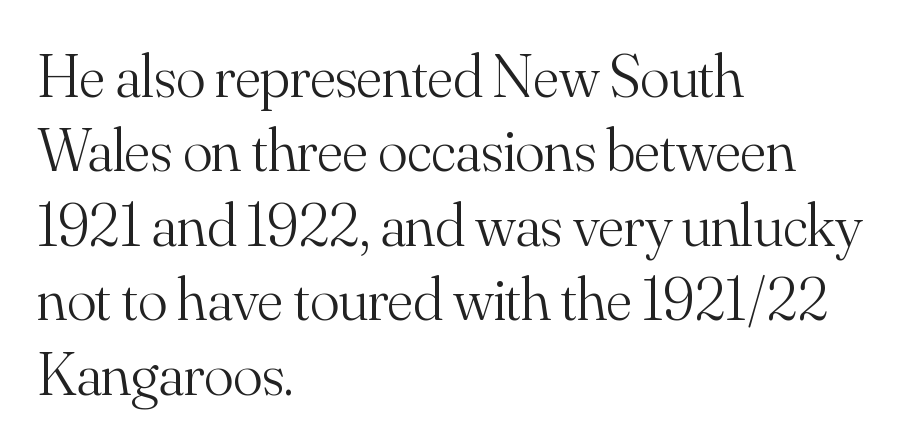
{"serif": "yes", "italic": "no", "bold": "no", "weight": "light", "width": "normal", "stroke_contrast": "medium", "x_height": "small", "monospaced": "no", "underline": "no", "align": "left", "line_spacing_ratio": 1.22, "letter_spacing": "normal", "letter_spacing_em": 0.0, "glyph_px": 61}
